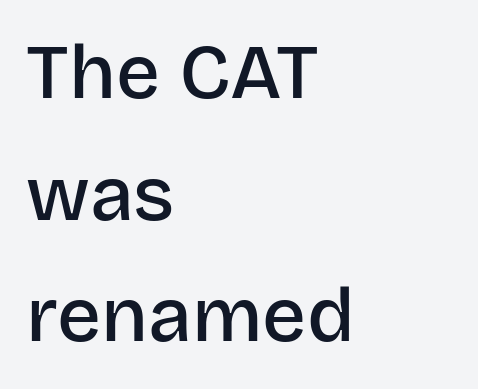
{"serif": "no", "italic": "no", "bold": "semi", "weight": "semibold", "width": "normal", "stroke_contrast": "low", "x_height": "large", "monospaced": "no", "underline": "no", "align": "left", "line_spacing": "normal", "line_spacing_ratio": 1.58, "letter_spacing": "normal", "letter_spacing_em": 0.0, "glyph_px": 77}
